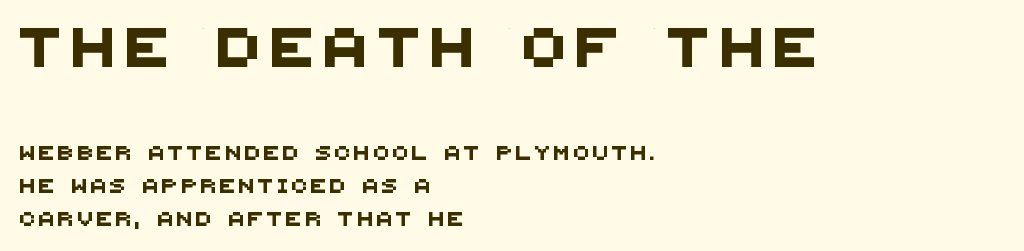
Q: Is the typeface a serif or a sans-serif typeface? A: Sans-serif.
Q: Is the text underlined? A: No.
Q: How is the paragraph aligned? A: Left-aligned.
Q: Is the spacing between letters normal or unusually wide? A: Unusually wide.
Q: Is the spacing between lines tight, normal or loose? A: Loose.
Q: Which block of text is set in a larger size, the first (top) or the second (bottom)? A: The first (top) one.
Q: Width (condensed, normal, or wide)? A: Normal.
Q: Stroke contrast? A: Medium.
Q: x-height? A: Large.
Q: Monospaced? A: No.
